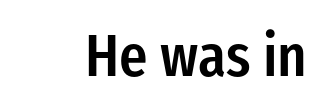
The image shows 59 px semibold, condensed sans-serif type, upright; set normal letter spacing, not underlined; low stroke contrast and a medium x-height.
